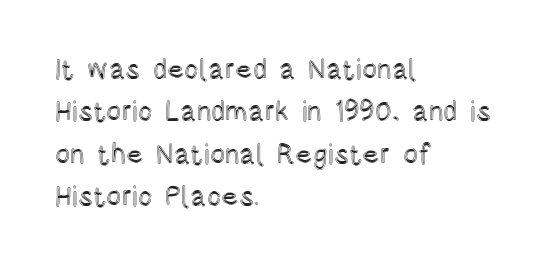
{"italic": "no", "width": "condensed", "x_height": "large", "monospaced": "no", "underline": "no", "align": "left", "line_spacing": "normal", "line_spacing_ratio": 1.51, "letter_spacing": "normal", "letter_spacing_em": 0.0, "glyph_px": 28}
